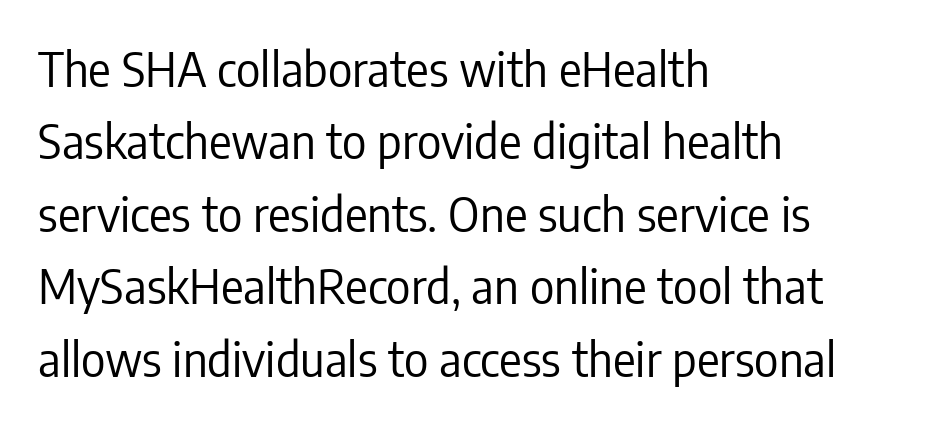
The letters stand straight up with perfectly vertical stems. No feet cap the strokes, marking this as sans-serif type. The face used here is proportionally spaced, like ordinary book or web type. What's the leading like? Ordinary, nothing unusual.
